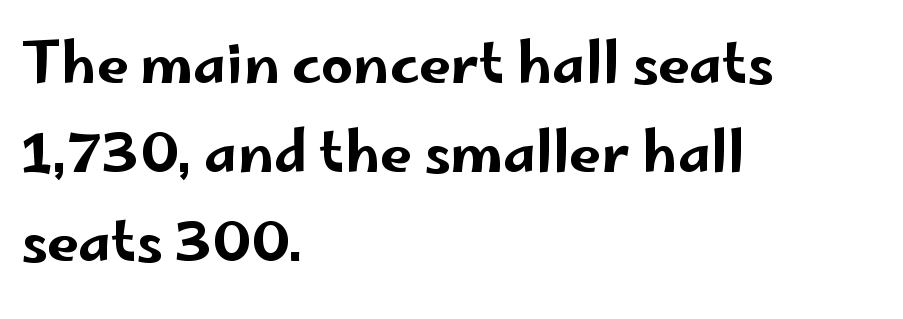
{"serif": "no", "italic": "no", "width": "wide", "stroke_contrast": "low", "x_height": "small", "monospaced": "no", "underline": "no", "align": "left", "line_spacing": "normal", "line_spacing_ratio": 1.59, "letter_spacing": "normal", "letter_spacing_em": 0.0, "glyph_px": 56}
